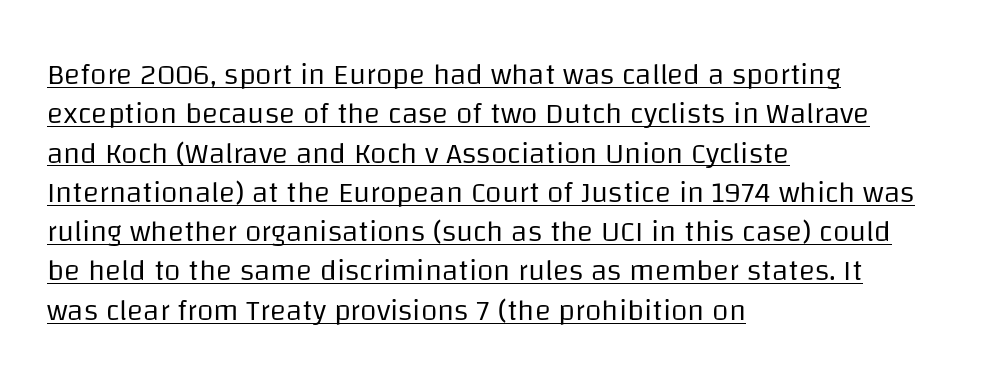
Q: Is the text bold? A: No.
Q: Is the text italic (slanted)? A: No, it is upright.
Q: Is the typeface a serif or a sans-serif typeface? A: Sans-serif.
Q: Is the text underlined? A: Yes.
Q: How is the paragraph aligned? A: Left-aligned.
Q: Is the spacing between letters normal or unusually wide? A: Normal.
Q: Is the spacing between lines tight, normal or loose? A: Normal.
Q: Width (condensed, normal, or wide)? A: Normal.
Q: Stroke contrast? A: Low.
Q: x-height? A: Large.
Q: Monospaced? A: No.
